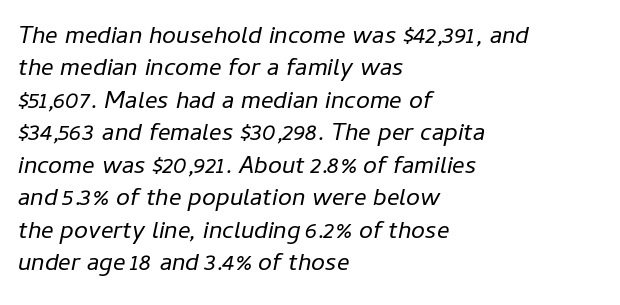
{"italic": "yes", "lean": "right", "slant_degrees": 11, "bold": "no", "underline": "no", "align": "left", "line_spacing": "normal", "line_spacing_ratio": 1.3, "letter_spacing": "normal", "letter_spacing_em": 0.0, "glyph_px": 25}
